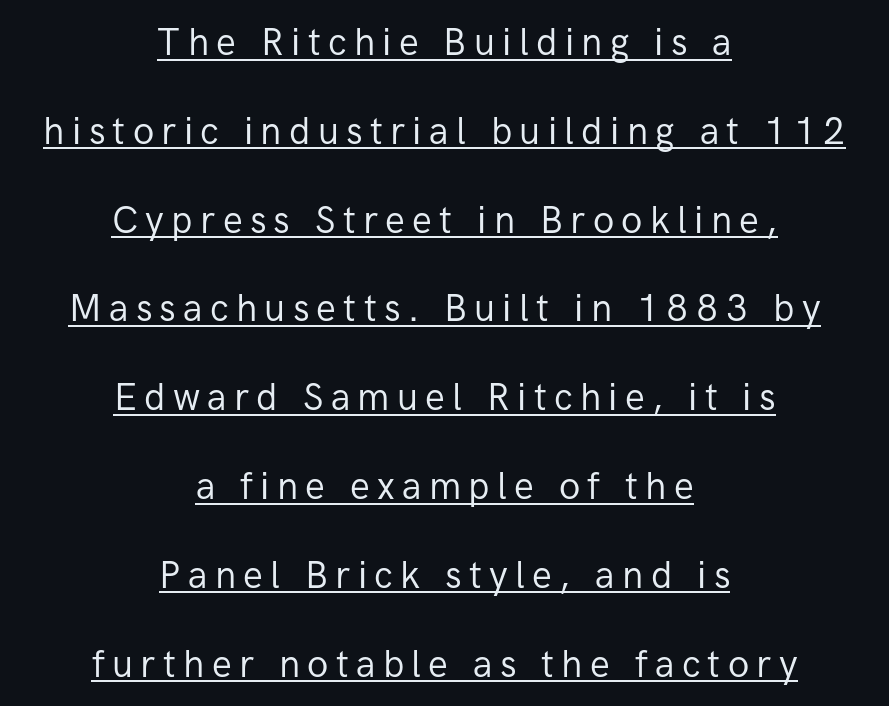
Horizontal alignment here is central, giving a formal, balanced look. Honestly, the underline is the first thing you notice here. Caption: face not bold, strokes unweighted. The specimen reads as upright at a glance.
